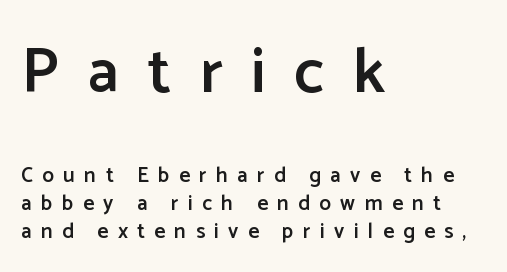
The text was rendered using a sans face with plain stroke endings. Loose tracking; the words dissolve into strings of separated letters. Between these two stacked blocks, the higher one wins on size. Semibold letterforms, between regular and bold.
